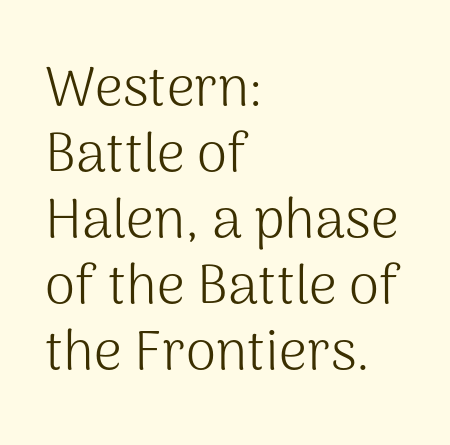
Type without underlining. Note: no serifs on the glyphs. The paragraph has a hard left edge and a soft right edge. Here the designer chose a conventional face with non-uniform glyph widths. If you drew a line through each stem, it would be perfectly vertical. Compared with typical body copy, the letter spacing here is the same.
